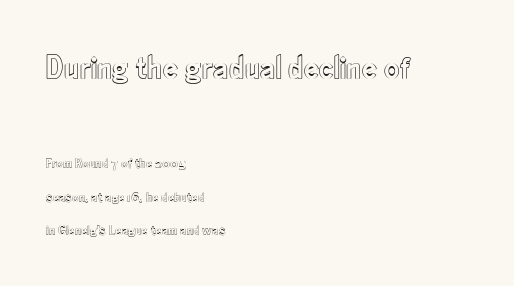
A typesetter would mark this as roman, not italic. Widely set lines give the paragraph a tall, airy silhouette. The passage shown has conventional tracking throughout. Is the lower block the larger one? No — the upper block carries the bigger type. The passage is arranged the way most books set body copy — flush left.
